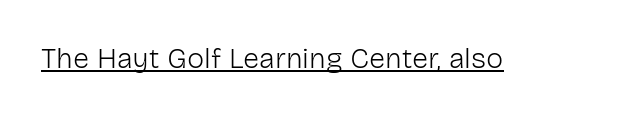
Q: Is the text bold? A: No.
Q: Is the text italic (slanted)? A: No, it is upright.
Q: Is the typeface a serif or a sans-serif typeface? A: Sans-serif.
Q: Is the text underlined? A: Yes.
Q: Is the spacing between letters normal or unusually wide? A: Normal.
Q: Width (condensed, normal, or wide)? A: Normal.
Q: Stroke contrast? A: Low.
Q: x-height? A: Medium.
Q: Monospaced? A: No.
